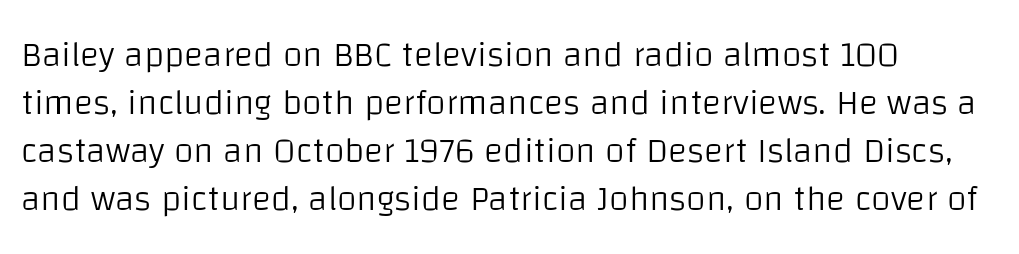
Q: Is the text bold? A: No.
Q: Is the text italic (slanted)? A: No, it is upright.
Q: Is the typeface a serif or a sans-serif typeface? A: Sans-serif.
Q: Is the text underlined? A: No.
Q: How is the paragraph aligned? A: Left-aligned.
Q: Is the spacing between letters normal or unusually wide? A: Normal.
Q: Is the spacing between lines tight, normal or loose? A: Normal.
Q: Width (condensed, normal, or wide)? A: Normal.
Q: Stroke contrast? A: Low.
Q: x-height? A: Large.
Q: Monospaced? A: No.
